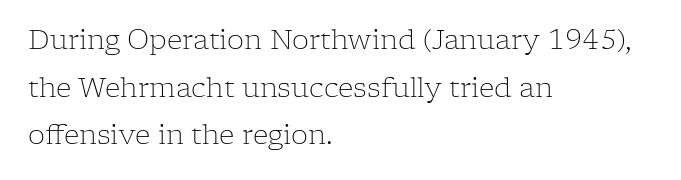
The typesetter chose a ragged-right arrangement here. Nothing unusual about the tracking: characters are spaced as the font intends. Check the space under the baseline: it is left empty. No heavy texture on the line: the type isn't bold. Rendered with straight, roman letterforms.
